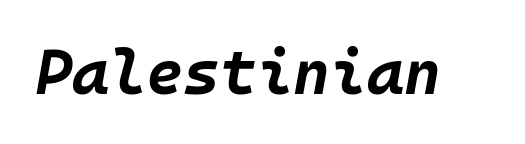
Beneath every word, the page is bare. Weight check: bold — yes, fully. Does extra space separate the letters? No, they use regular spacing. Italic? Definitely — the glyphs are oblique.
